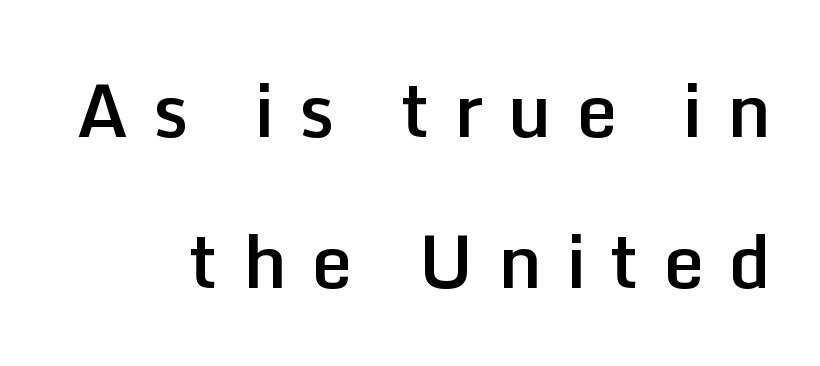
The passage shown has open, widely tracked lettering throughout. Spacing verdict: proportional, widths tailored to each character. The typography opts for an upright posture over an oblique one. Unlike a traditional serif, this face leaves its strokes unadorned. In terms of weight, the rendering is demibold, just under bold. Decoration check: the copy has no underline.
